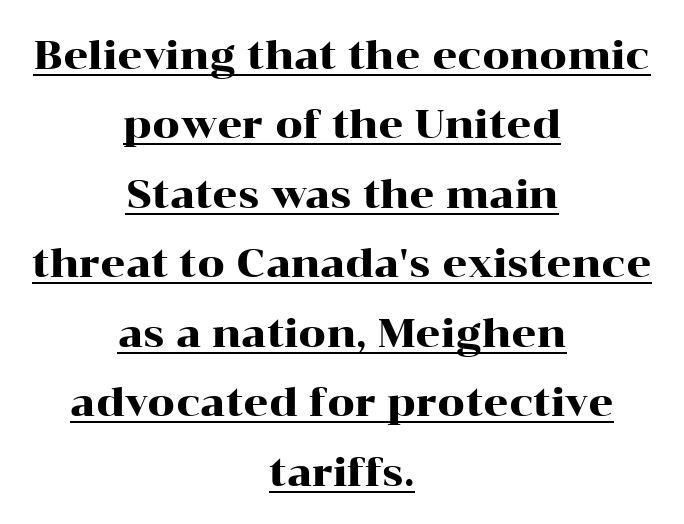
{"serif": "yes", "italic": "no", "width": "wide", "stroke_contrast": "high", "x_height": "medium", "monospaced": "no", "underline": "yes", "align": "center", "line_spacing_ratio": 1.78, "letter_spacing": "normal", "letter_spacing_em": 0.0, "glyph_px": 39}
